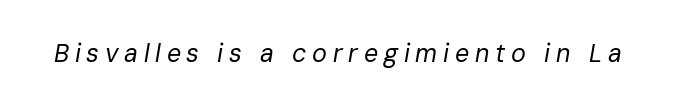
The image shows 25 px text type, italic (leaning right); set unusually wide letter spacing (+0.23 em), not underlined.
